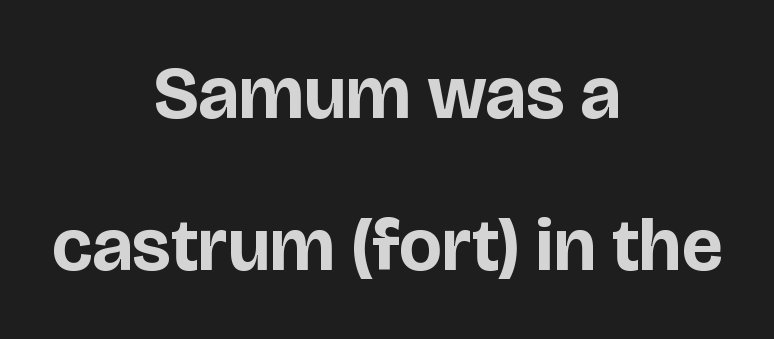
Q: Is the text bold? A: Yes.
Q: Is the text italic (slanted)? A: No, it is upright.
Q: Is the typeface a serif or a sans-serif typeface? A: Sans-serif.
Q: Is the text underlined? A: No.
Q: How is the paragraph aligned? A: Centered.
Q: Is the spacing between letters normal or unusually wide? A: Normal.
Q: Is the spacing between lines tight, normal or loose? A: Loose.
Q: Width (condensed, normal, or wide)? A: Normal.
Q: Stroke contrast? A: Low.
Q: x-height? A: Large.
Q: Monospaced? A: No.
